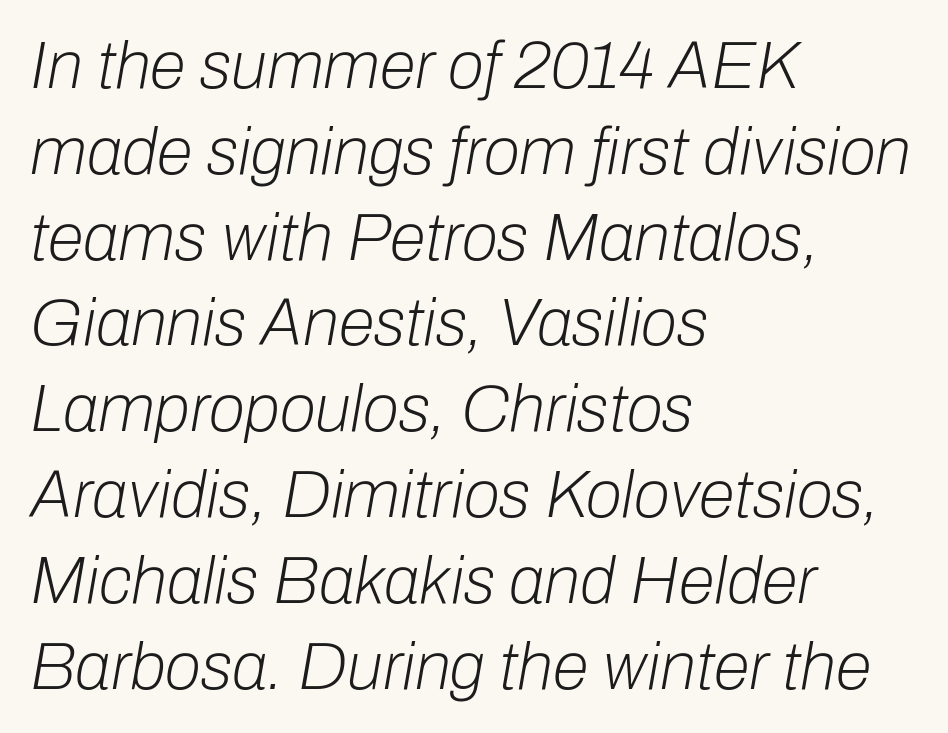
{"italic": "yes", "lean": "right", "slant_degrees": 10, "bold": "no", "weight": "light", "width": "normal", "stroke_contrast": "low", "x_height": "medium", "monospaced": "no", "underline": "no", "align": "left", "line_spacing": "normal", "line_spacing_ratio": 1.3, "letter_spacing": "normal", "letter_spacing_em": 0.0, "glyph_px": 66}
